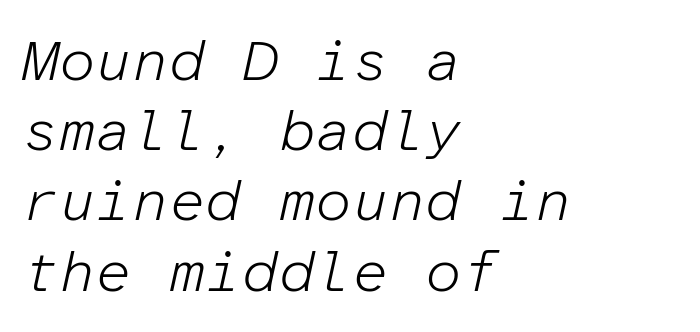
The image shows 58 px light type, italic (leaning right), monospaced; set left-aligned, line spacing 1.21x, normal letter spacing, not underlined; low stroke contrast and a medium x-height.
